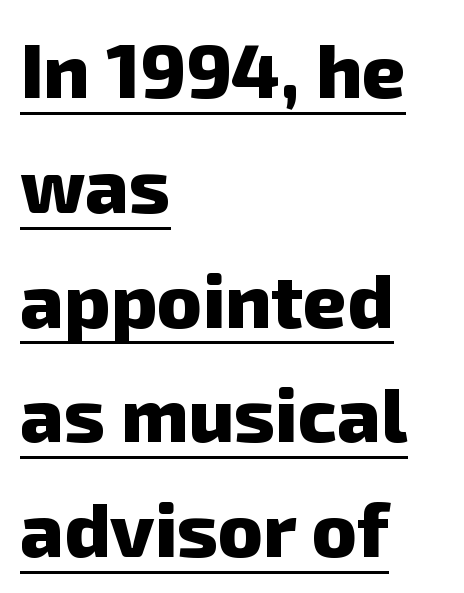
{"serif": "no", "bold": "yes", "weight": "heavy", "width": "normal", "stroke_contrast": "low", "x_height": "medium", "monospaced": "no", "underline": "yes", "align": "left", "line_spacing": "normal", "line_spacing_ratio": 1.51, "letter_spacing": "normal", "letter_spacing_em": 0.0, "glyph_px": 76}
